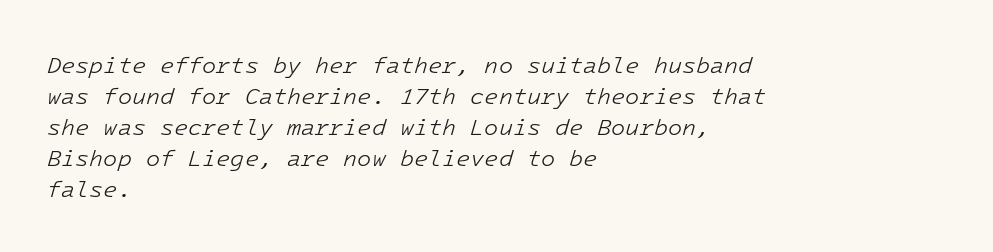
Q: Is the text bold? A: No.
Q: Is the text italic (slanted)? A: Yes, it leans right by about 16 degrees.
Q: Is the text underlined? A: No.
Q: How is the paragraph aligned? A: Left-aligned.
Q: Is the spacing between letters normal or unusually wide? A: Normal.
Q: Is the spacing between lines tight, normal or loose? A: Normal.
